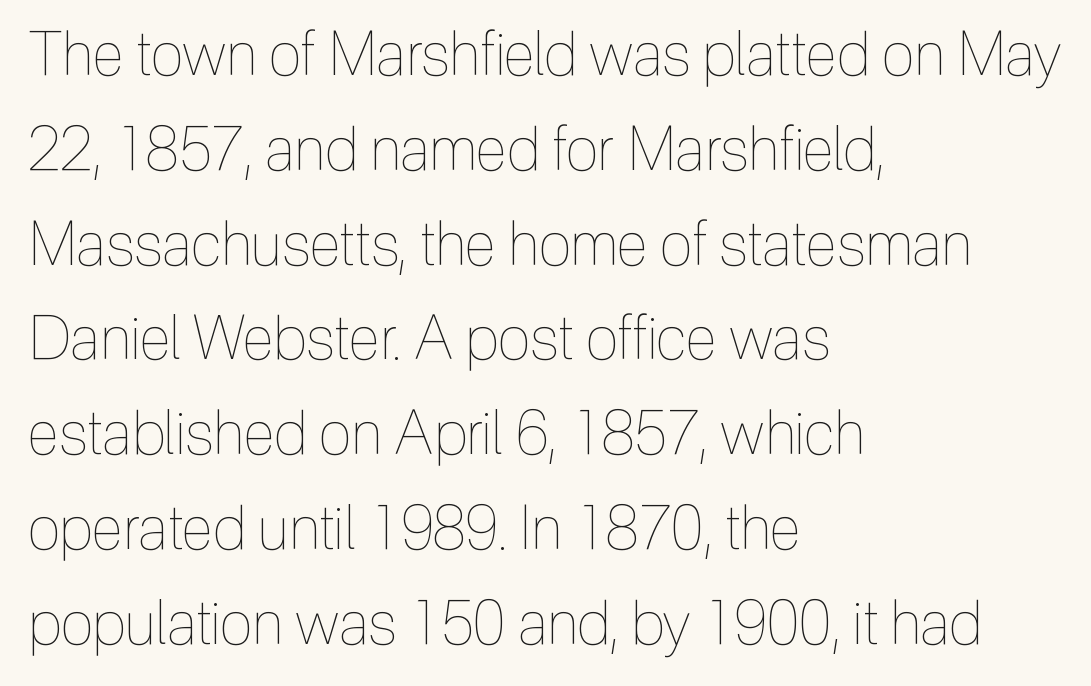
The rag falls on the right side of this text block. The strokes carry an ordinary text weight at most. Ordinary non-slanted type is in use. Leading matches the norm, producing a regular column. The face used here is proportionally spaced, like ordinary book or web type.
